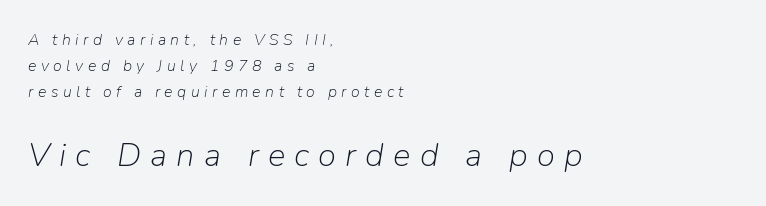
{"italic": "yes", "lean": "right", "slant_degrees": 9, "bold": "no", "weight": "light", "width": "normal", "stroke_contrast": "low", "x_height": "medium", "monospaced": "no", "underline": "no", "align": "left", "line_spacing": "normal", "line_spacing_ratio": 1.61, "letter_spacing": "wide", "letter_spacing_em": 0.28, "larger_block": "second", "size_ratio": 2.06, "glyph_px": 33}
